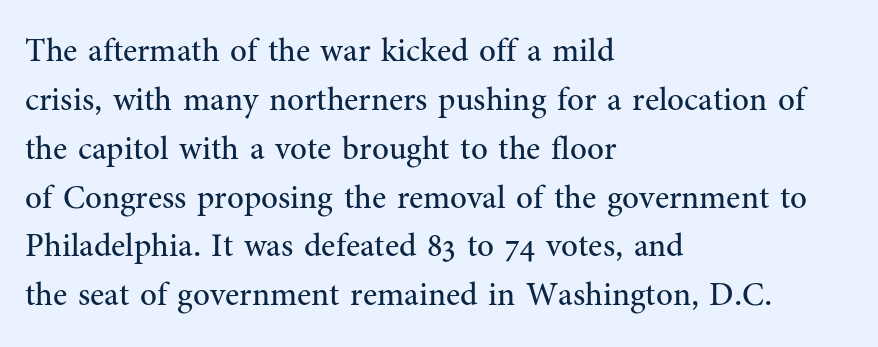
Stems here are at most as thick as an everyday book face. Old-style or modern, the face here clearly has serifs. Letter spacing: default. Words float on clear page, feet unadorned.
